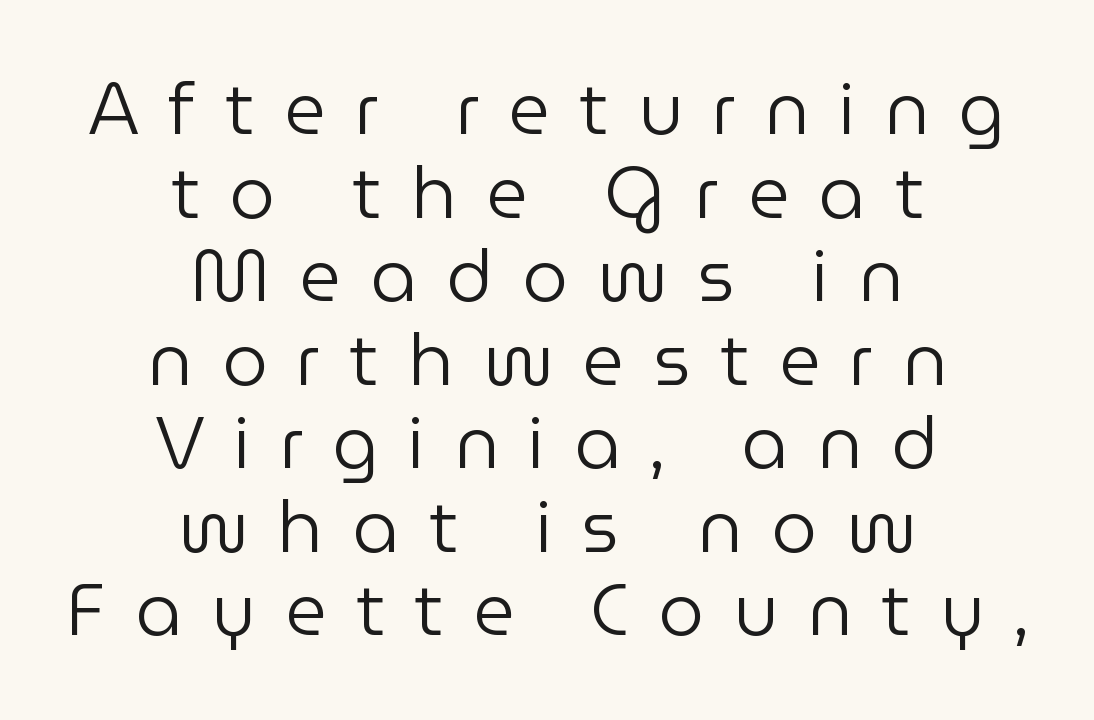
Characters follow at a spacing far wider than the type designer built in. Notice how the stems are strictly vertical — no italics here. Type style note: lacks serifs. Think standard paragraph weight, or any step lighter than that.
